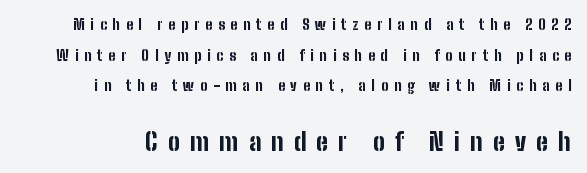
{"italic": "no", "bold": "yes", "underline": "no", "line_spacing": "loose", "line_spacing_ratio": 2.18, "letter_spacing": "wide", "letter_spacing_em": 0.42, "larger_block": "second", "size_ratio": 1.71, "glyph_px": 24}
